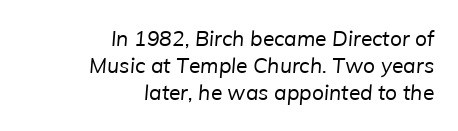
The image shows 21 px text type; set right-aligned, normal line spacing (1.29x), normal letter spacing, not underlined.
